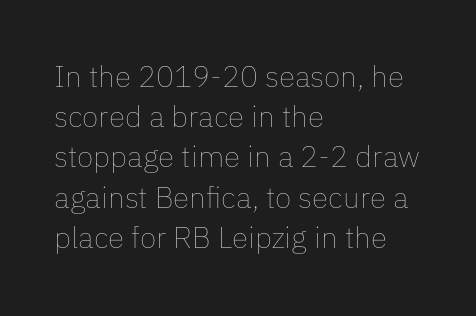
You could not count columns in this text — the font is proportionally spaced. Typeset ragged right — the left edge is the straight one. The weight would be labelled regular, book, light, or lighter still. Is there any slant? The stems are plumb. The line texture is even and compact thanks to regular tracking. The passage shown stacks its lines at a standard gap.
